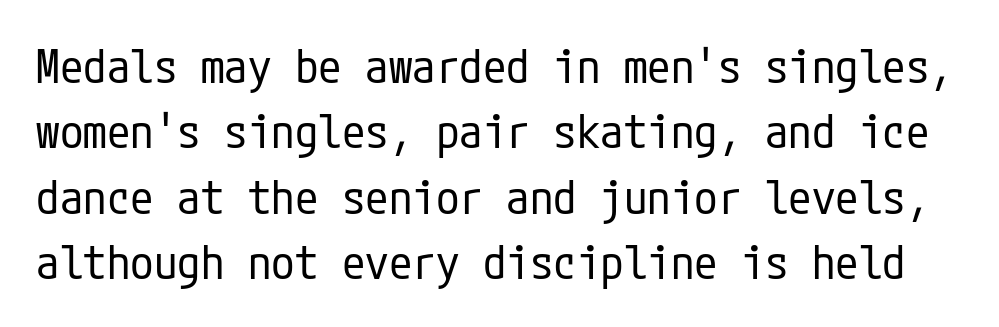
Q: Is the text bold? A: No.
Q: Is the text italic (slanted)? A: No, it is upright.
Q: Is the typeface a serif or a sans-serif typeface? A: Sans-serif.
Q: Is the text underlined? A: No.
Q: Is the spacing between letters normal or unusually wide? A: Normal.
Q: Is the spacing between lines tight, normal or loose? A: Normal.
Q: Width (condensed, normal, or wide)? A: Condensed.
Q: Stroke contrast? A: Low.
Q: x-height? A: Medium.
